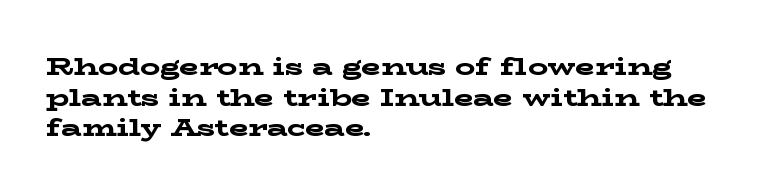
The image shows 25 px bold type, upright; set left-aligned, line spacing 1.23x, normal letter spacing, not underlined.
